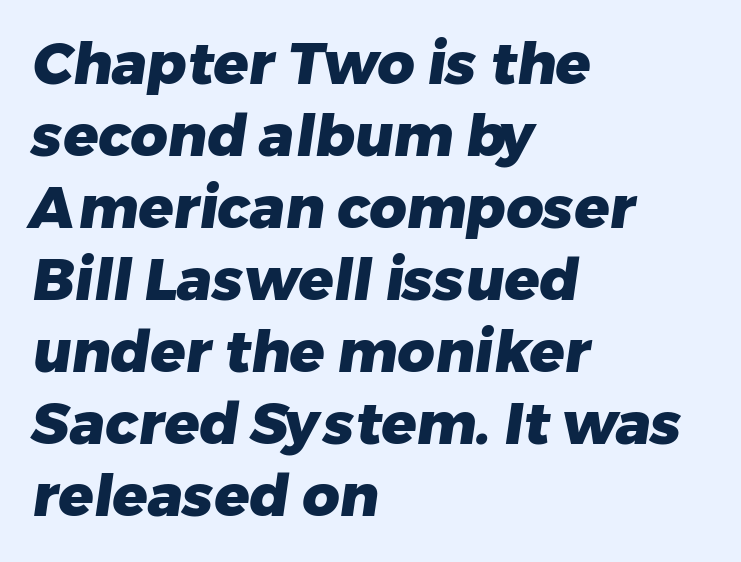
{"serif": "no", "bold": "yes", "weight": "heavy", "width": "normal", "stroke_contrast": "low", "x_height": "medium", "monospaced": "no", "underline": "no", "align": "left", "line_spacing_ratio": 1.24, "letter_spacing": "normal", "letter_spacing_em": 0.0, "glyph_px": 58}
